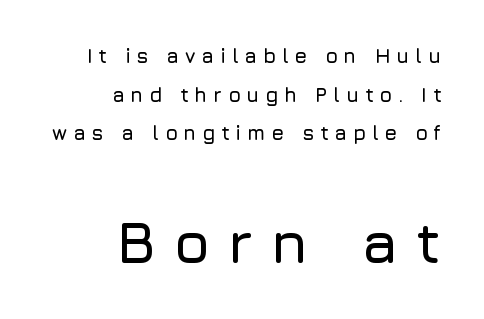
In this sample the second text group is rendered at the bigger scale. The paragraph has a hard right edge and a soft left edge. Display-style spreading of the glyphs; the letterfit is very open. Quick note: underline off. Is this a sans? Yes — the strokes have no serifs.
